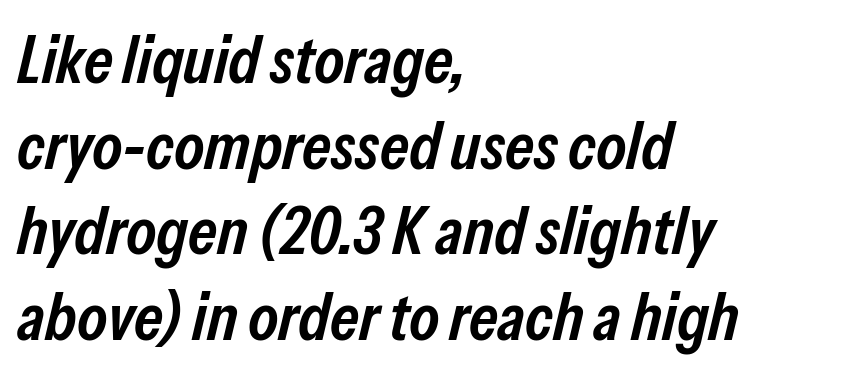
Quick note: italic. The foot of each line stays bare and open. The compositor pushed each line to the left boundary. The glyphs have the mass of a demibold cut, below bold.
